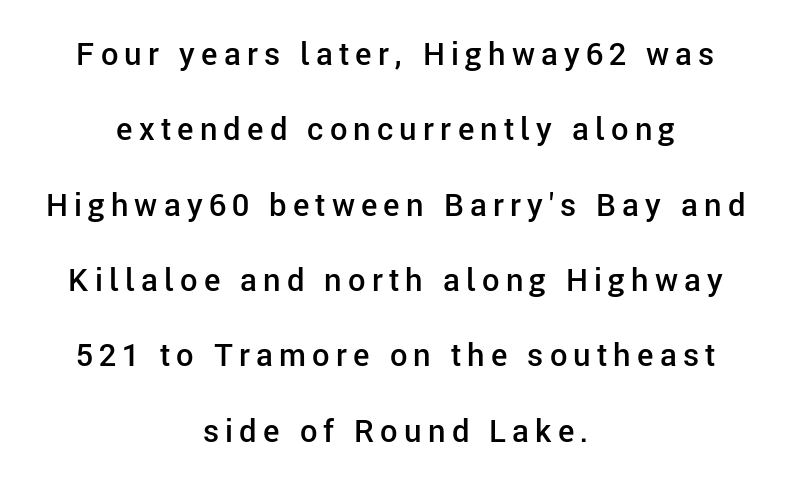
The image shows 31 px semibold sans-serif type, upright; set centered, loose line spacing (2.43x), unusually wide letter spacing (+0.2 em), not underlined; low stroke contrast and a medium x-height.
